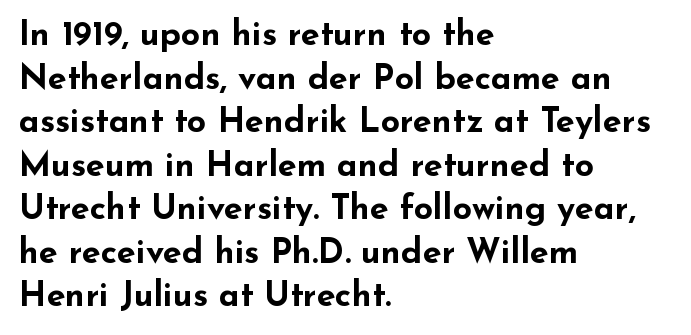
Q: Is the text bold? A: Yes.
Q: Is the text italic (slanted)? A: No, it is upright.
Q: Is the typeface a serif or a sans-serif typeface? A: Sans-serif.
Q: Is the text underlined? A: No.
Q: How is the paragraph aligned? A: Left-aligned.
Q: Is the spacing between letters normal or unusually wide? A: Normal.
Q: Is the spacing between lines tight, normal or loose? A: Normal.
Q: Width (condensed, normal, or wide)? A: Wide.
Q: Stroke contrast? A: Low.
Q: x-height? A: Small.
Q: Monospaced? A: No.
